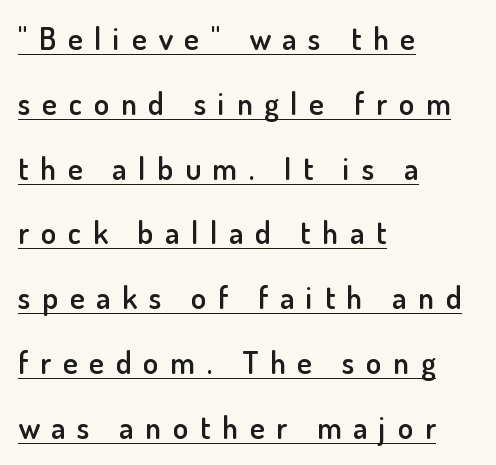
Somebody hit Ctrl+U on this one — the words are underlined. Spacing between characters has been opened up far beyond the box default. A roman cut, with each character standing at attention. The typeface chosen for these lines omits serifs. In terms of leading, this rendering errs on the spacious side.
